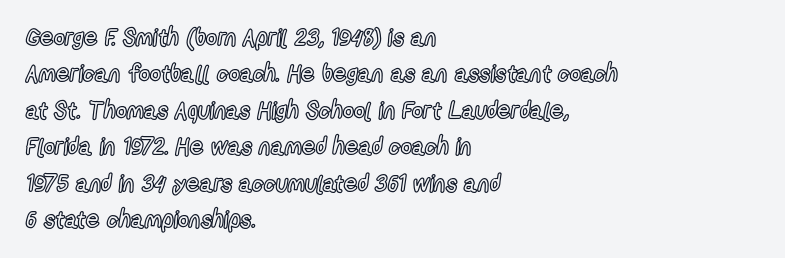
{"underline": "no", "align": "left", "line_spacing": "normal", "line_spacing_ratio": 1.52, "letter_spacing": "normal", "letter_spacing_em": 0.0, "glyph_px": 24}
